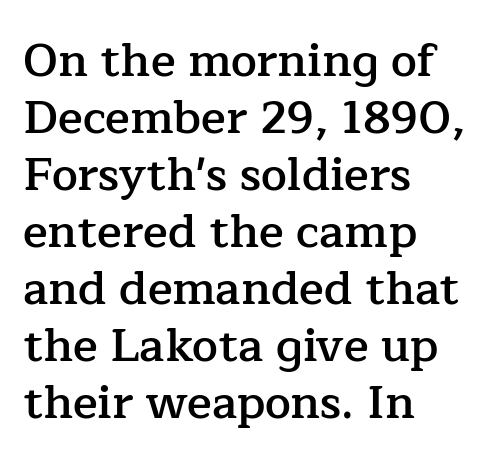
The image shows 46 px semibold serif type, upright; set left-aligned, line spacing 1.24x, normal letter spacing, not underlined; low stroke contrast and a medium x-height.
